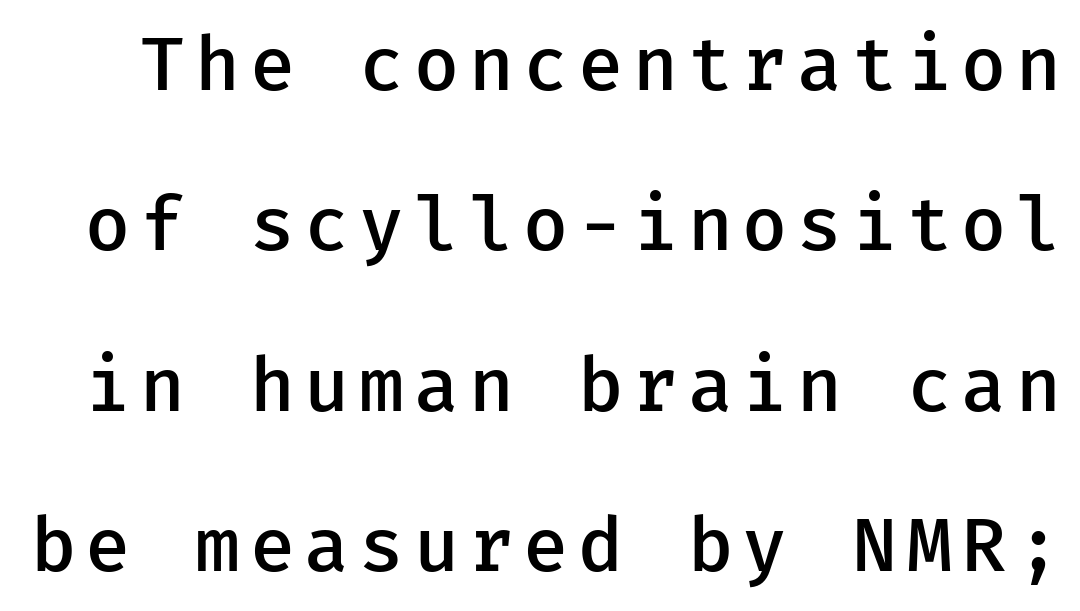
{"serif": "no", "italic": "no", "bold": "semi", "weight": "semibold", "width": "normal", "stroke_contrast": "low", "x_height": "medium", "underline": "no", "line_spacing": "loose", "line_spacing_ratio": 2.14, "glyph_px": 75}
